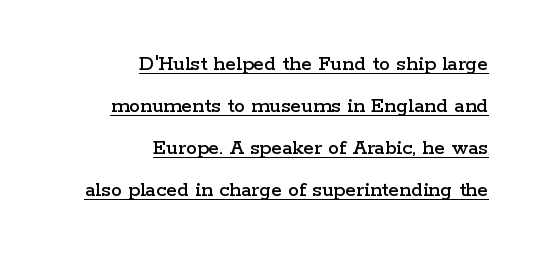
Is there any slant? The stems are plumb. These characters rest on top of a visible drawn line. The face used here is rendered with its standard letterfit. Short and long lines alike share a common ending point at right.
